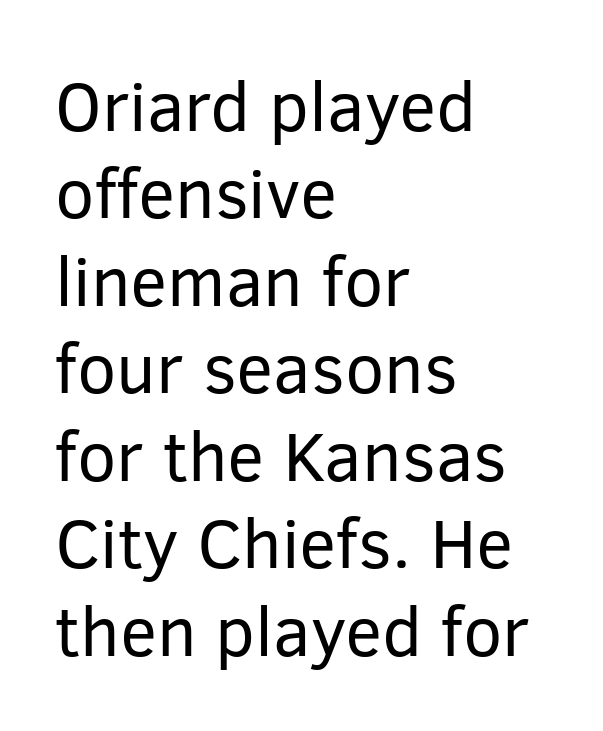
Q: Is the text bold? A: No.
Q: Is the text italic (slanted)? A: No, it is upright.
Q: Is the typeface a serif or a sans-serif typeface? A: Sans-serif.
Q: Is the text underlined? A: No.
Q: How is the paragraph aligned? A: Left-aligned.
Q: Is the spacing between letters normal or unusually wide? A: Normal.
Q: Is the spacing between lines tight, normal or loose? A: Normal.
Q: Width (condensed, normal, or wide)? A: Normal.
Q: Stroke contrast? A: Low.
Q: x-height? A: Medium.
Q: Monospaced? A: No.
